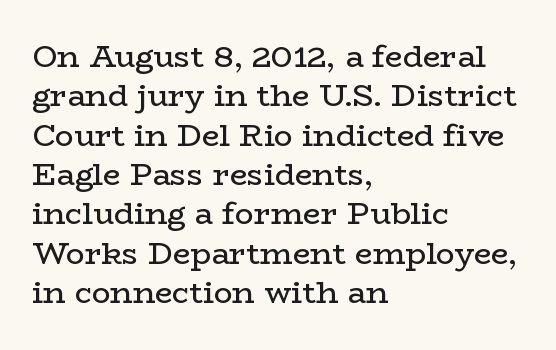
The line-height multiplier appears to be the usual default. Letter spacing: default. On a weight scale, this lands at 450 or below. Upright lettering throughout. The font family rendered here belongs to the serif group.
